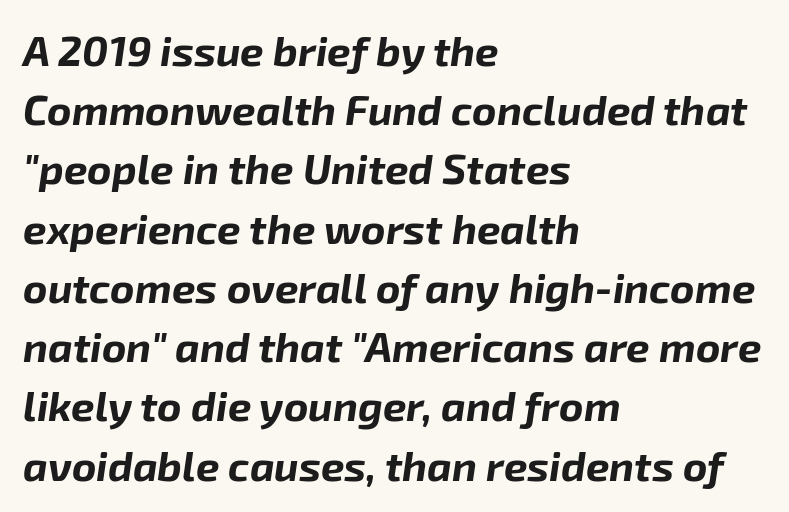
Q: Is the text bold? A: Yes.
Q: Is the text italic (slanted)? A: Yes, it leans right by about 8 degrees.
Q: Is the text underlined? A: No.
Q: How is the paragraph aligned? A: Left-aligned.
Q: Is the spacing between letters normal or unusually wide? A: Normal.
Q: Is the spacing between lines tight, normal or loose? A: Normal.
Q: Width (condensed, normal, or wide)? A: Normal.
Q: Stroke contrast? A: Low.
Q: x-height? A: Medium.
Q: Monospaced? A: No.
